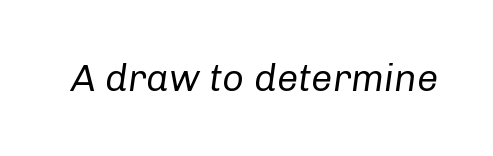
The image shows 38 px regular-weight type, italic (leaning right); set normal letter spacing, not underlined; low stroke contrast and a medium x-height.
